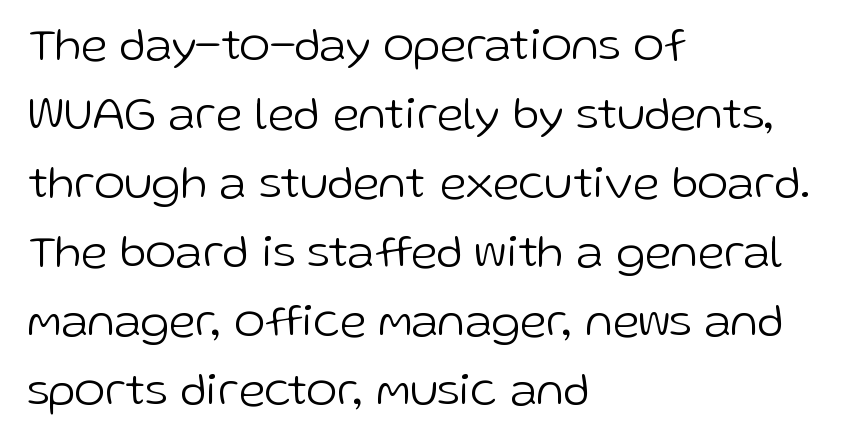
Q: Is the text bold? A: No.
Q: Is the text italic (slanted)? A: No, it is upright.
Q: Is the typeface a serif or a sans-serif typeface? A: Sans-serif.
Q: Is the text underlined? A: No.
Q: How is the paragraph aligned? A: Left-aligned.
Q: Is the spacing between letters normal or unusually wide? A: Normal.
Q: Is the spacing between lines tight, normal or loose? A: Normal.
Q: Width (condensed, normal, or wide)? A: Normal.
Q: Stroke contrast? A: Low.
Q: x-height? A: Medium.
Q: Monospaced? A: No.
